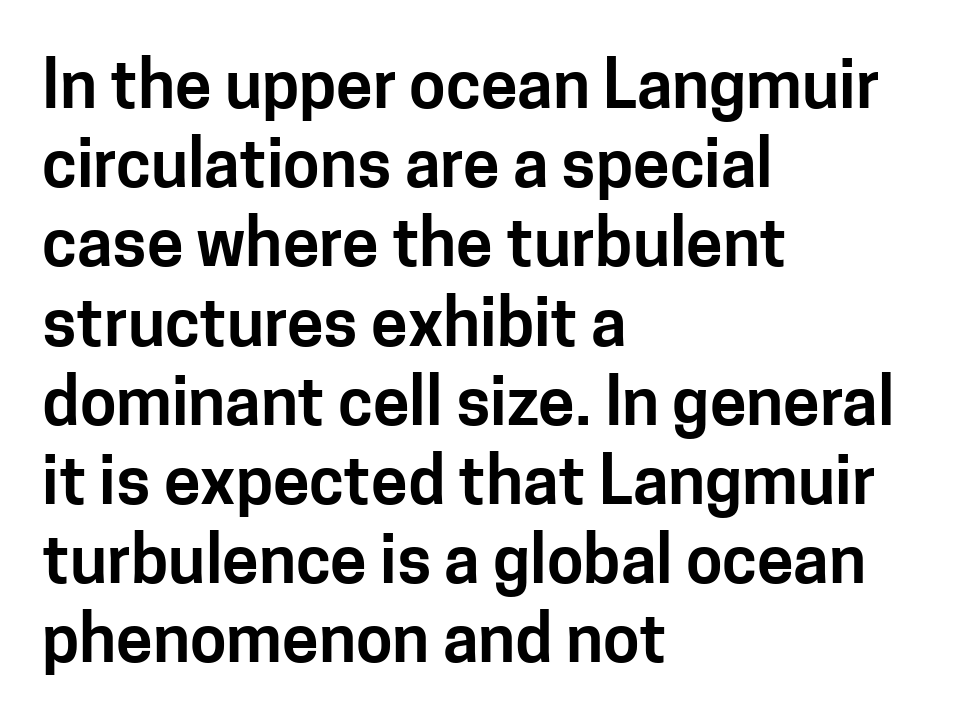
The line texture is even and compact thanks to regular tracking. Just letters on the line, the space beneath them empty. The letters carry no serifs — their stems end cleanly without finishing strokes. A roman cut, with each character standing at attention. Spacing verdict: proportional, widths tailored to each character.
